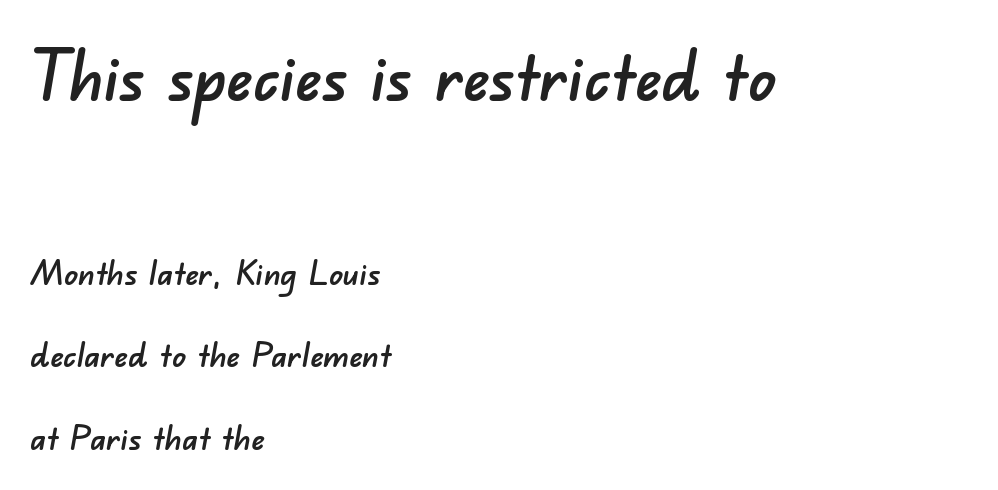
Leading is clearly above the norm, producing a sparse column. Only glyphs here, with clear space below each row. In this sample the first text group is rendered at the bigger scale. The passage shown has conventional tracking throughout.
